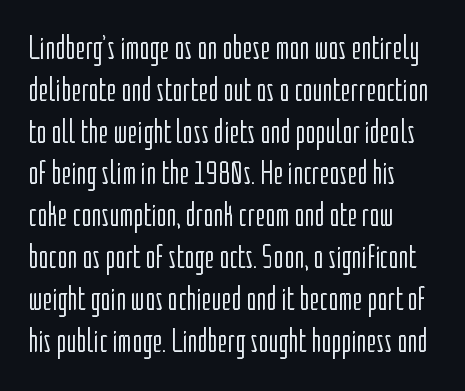
The image shows 34 px light, condensed sans-serif type, upright; set left-aligned, line spacing 1.23x, normal letter spacing, not underlined; low stroke contrast and a medium x-height.
